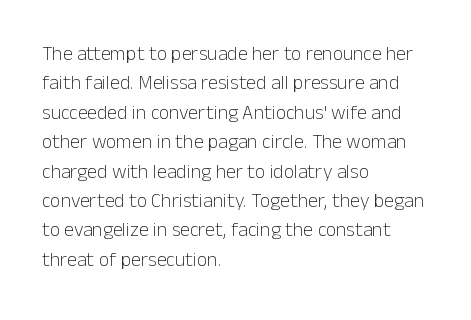
Q: Is the text bold? A: No.
Q: Is the text italic (slanted)? A: No, it is upright.
Q: Is the text underlined? A: No.
Q: How is the paragraph aligned? A: Left-aligned.
Q: Is the spacing between letters normal or unusually wide? A: Normal.
Q: Is the spacing between lines tight, normal or loose? A: Normal.
